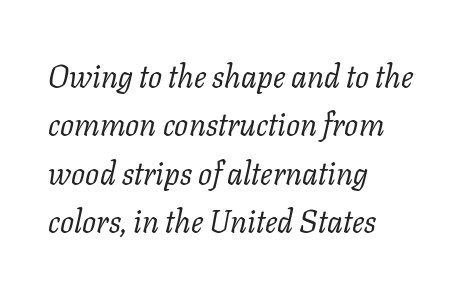
Q: Is the text bold? A: No.
Q: Is the text italic (slanted)? A: Yes, it leans right by about 11 degrees.
Q: Is the typeface a serif or a sans-serif typeface? A: Serif.
Q: Is the text underlined? A: No.
Q: How is the paragraph aligned? A: Left-aligned.
Q: Is the spacing between letters normal or unusually wide? A: Normal.
Q: Is the spacing between lines tight, normal or loose? A: Normal.
Q: Width (condensed, normal, or wide)? A: Normal.
Q: Stroke contrast? A: Low.
Q: x-height? A: Medium.
Q: Monospaced? A: No.
